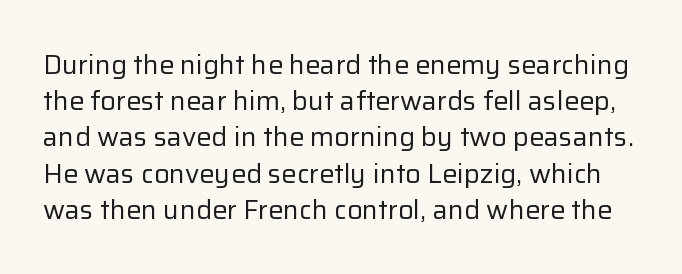
The image shows 27 px text type, upright; set normal line spacing (1.34x), normal letter spacing, not underlined.
